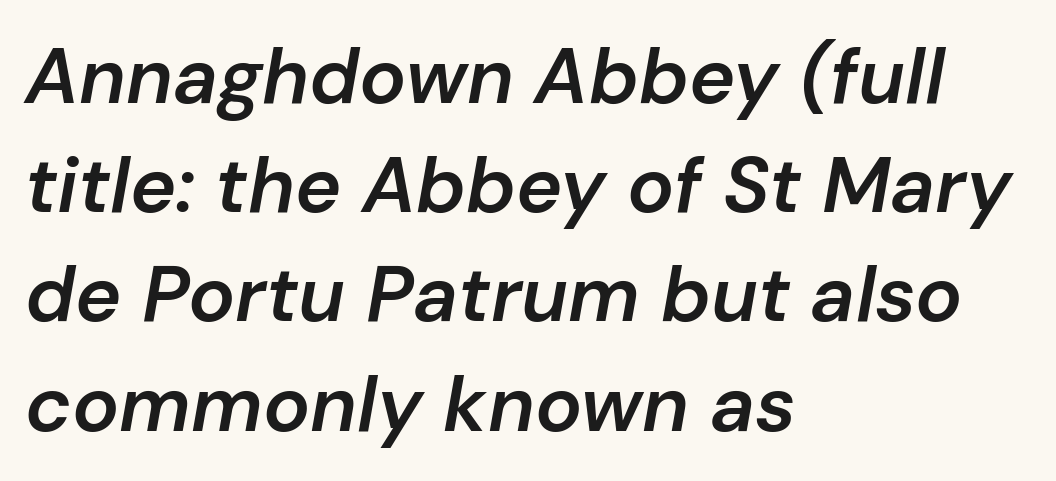
These lines are rendered in a variable-pitch font. The block of text has a typical density, with ordinary space between rows. A bare baseline throughout the passage. Heft: intermediate — a semibold. Is the type slanted? Yes — the strokes lean at a clear angle. Here the glyphs are tracked normally, forming tight word shapes.
